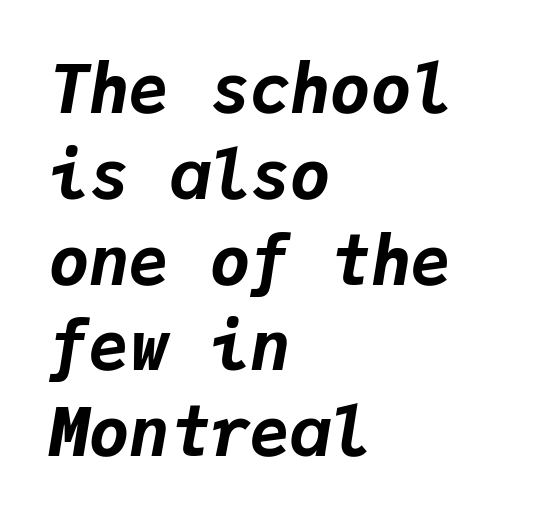
Is the block centered? No — it sits flush against the left margin. Observe the lean: these are italic letterforms. A typesetter would call this leading conventional body-copy spacing. A bare baseline throughout the passage.
